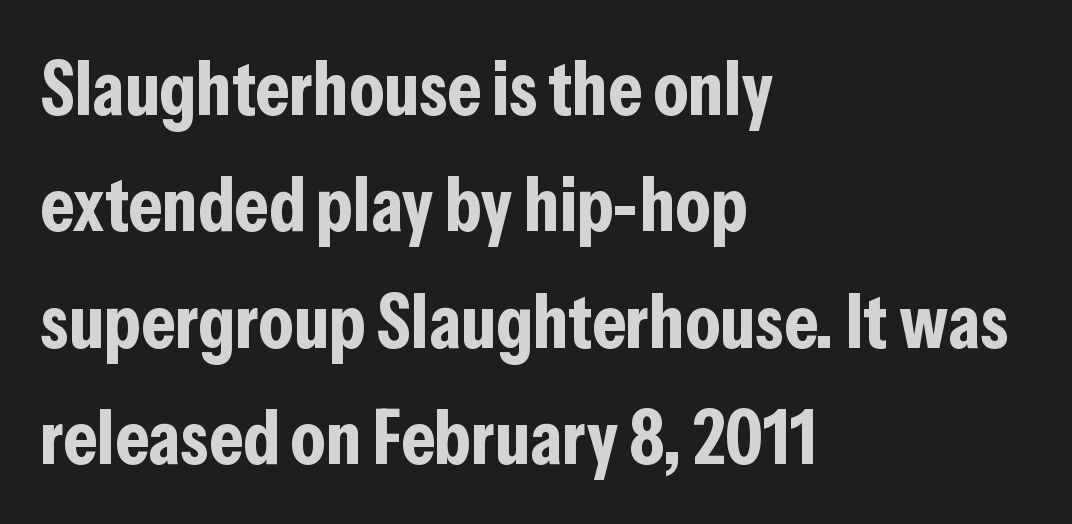
{"serif": "no", "italic": "no", "bold": "yes", "weight": "bold", "width": "condensed", "stroke_contrast": "low", "x_height": "medium", "monospaced": "no", "underline": "no", "align": "left", "line_spacing": "normal", "line_spacing_ratio": 1.51, "letter_spacing": "normal", "letter_spacing_em": 0.0, "glyph_px": 77}
